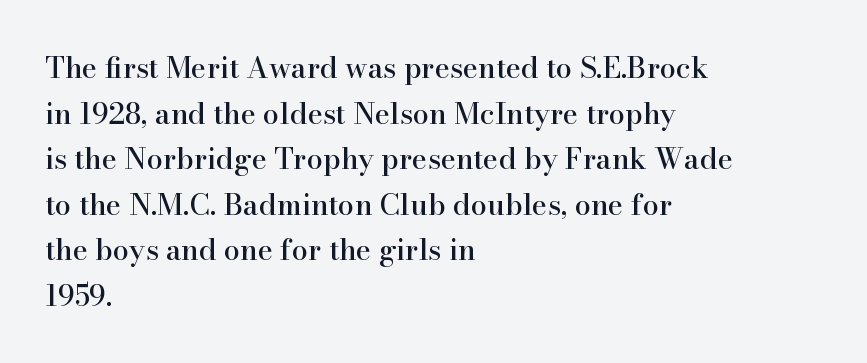
{"serif": "yes", "italic": "no", "width": "normal", "stroke_contrast": "high", "x_height": "small", "monospaced": "no", "underline": "no", "align": "left", "line_spacing": "normal", "line_spacing_ratio": 1.57, "letter_spacing": "normal", "letter_spacing_em": 0.0, "glyph_px": 29}
